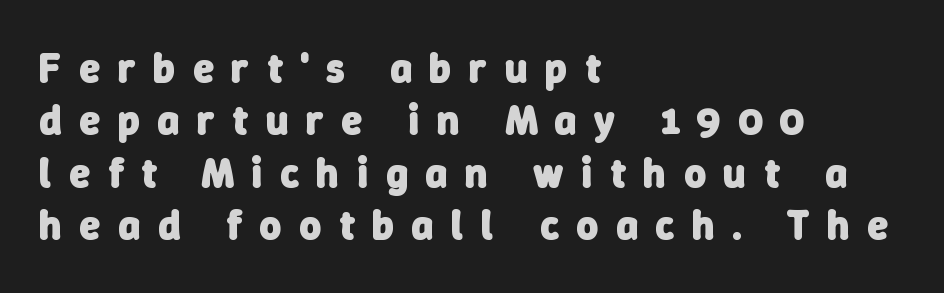
The image shows 42 px heavy sans-serif type; set left-aligned, normal line spacing (1.25x), unusually wide letter spacing (+0.42 em), not underlined; low stroke contrast and a medium x-height.
